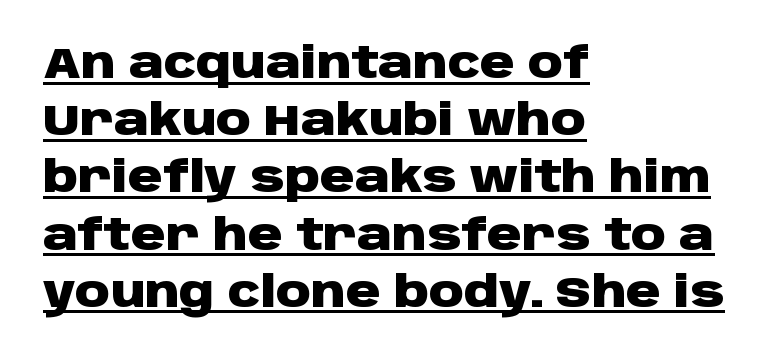
Q: Is the text bold? A: Yes.
Q: Is the text italic (slanted)? A: No, it is upright.
Q: Is the typeface a serif or a sans-serif typeface? A: Sans-serif.
Q: Is the text underlined? A: Yes.
Q: How is the paragraph aligned? A: Left-aligned.
Q: Is the spacing between letters normal or unusually wide? A: Normal.
Q: Is the spacing between lines tight, normal or loose? A: Normal.
Q: Width (condensed, normal, or wide)? A: Wide.
Q: Stroke contrast? A: Low.
Q: x-height? A: Large.
Q: Monospaced? A: No.
